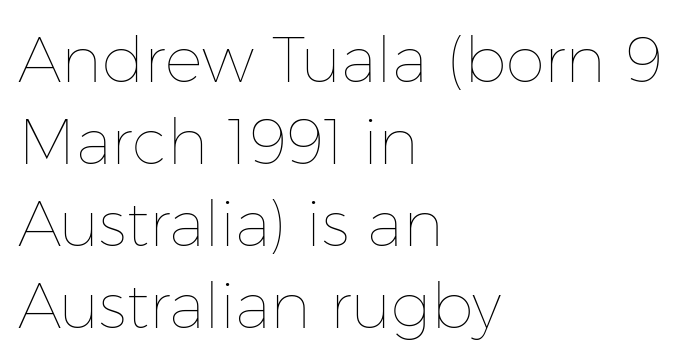
Default kerning and tracking; the words read as compact shapes. Is the block centered? No — it sits flush against the left margin. Italic? Not at all — the glyphs are vertical. A typesetter would call this leading conventional body-copy spacing. The weight tops out at a normal text grade. The face used here is proportionally spaced, like ordinary book or web type.
